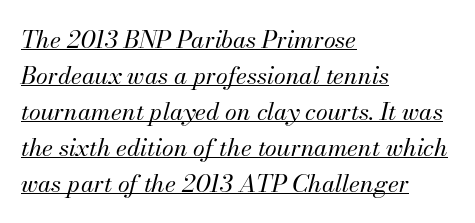
Is there much room between lines? A standard amount, neither cramped nor airy. Students, note that the glyphs here touch the page at normal intervals. There's an unmistakable incline to the writing here. If you drew a ruler down the left edge, every line would touch it.
